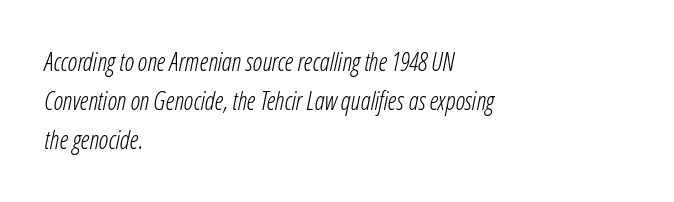
The font is comparable to plain body text, perhaps lighter. Characters follow at the spacing the type designer built in. The glyphs look as if they've been sheared to an angle. The leading is moderate, giving the passage an even texture. Type without underlining.
